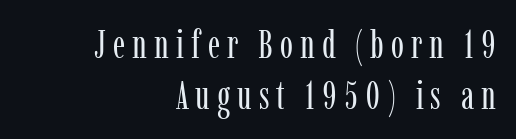
Leftover space on each line is placed entirely before the opening word. Note: serifs present on the glyphs. The specimen reads as upright at a glance. The zone under the glyphs is completely vacant.
